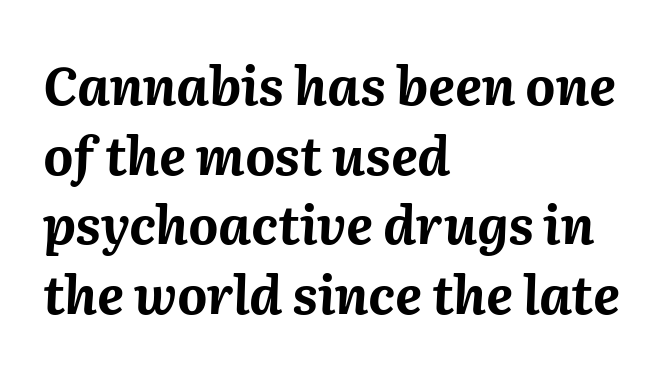
The image shows 52 px bold type, italic (leaning right); set left-aligned, normal line spacing (1.34x), normal letter spacing, not underlined; medium stroke contrast and a medium x-height.
